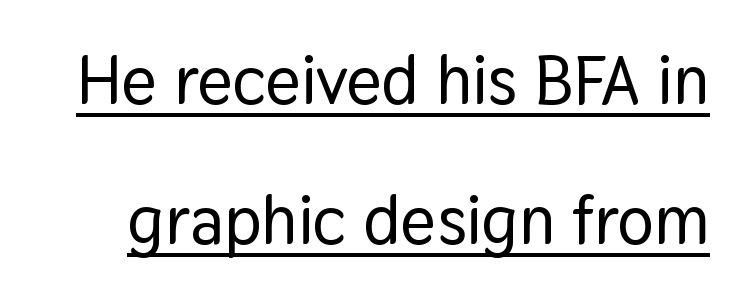
The image shows 68 px sans-serif type, upright; set loose line spacing (2.06x), normal letter spacing, underlined; low stroke contrast and a medium x-height.
